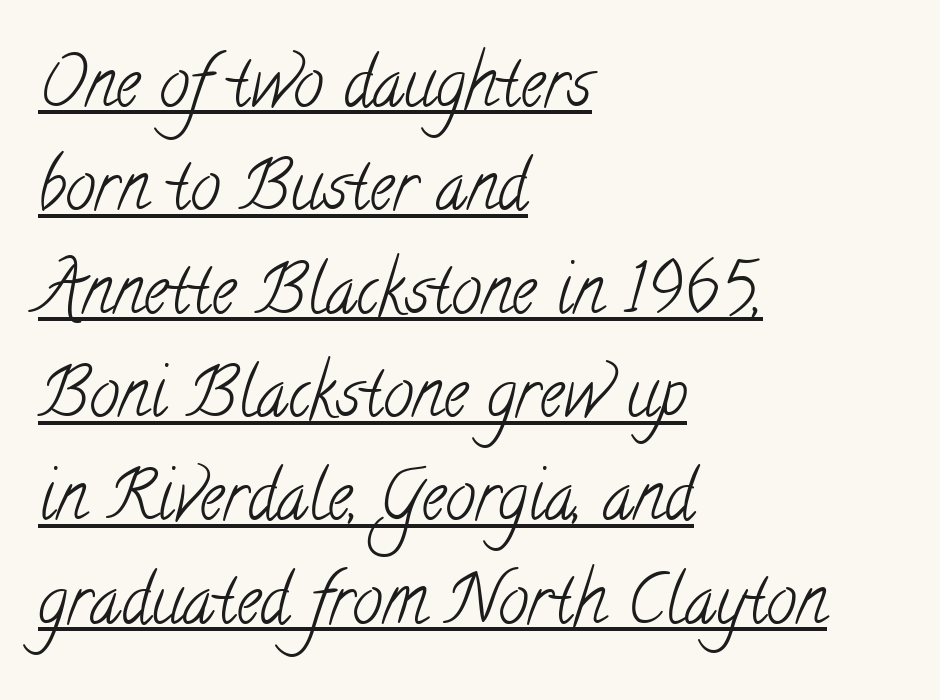
Q: Is the text bold? A: No.
Q: Is the text underlined? A: Yes.
Q: How is the paragraph aligned? A: Left-aligned.
Q: Is the spacing between letters normal or unusually wide? A: Normal.
Q: Is the spacing between lines tight, normal or loose? A: Normal.
Q: Width (condensed, normal, or wide)? A: Condensed.
Q: Stroke contrast? A: Low.
Q: x-height? A: Small.
Q: Monospaced? A: No.
